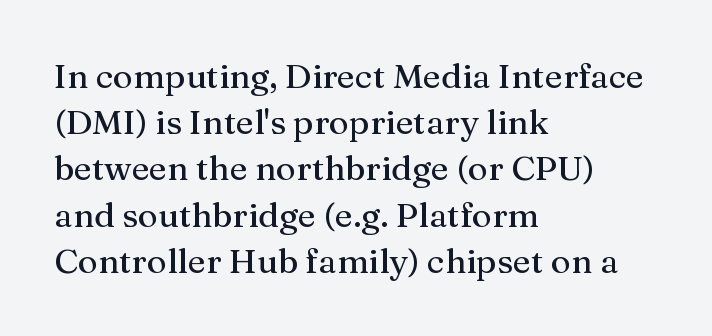
{"serif": "yes", "italic": "no", "width": "normal", "stroke_contrast": "medium", "x_height": "medium", "monospaced": "no", "underline": "no", "align": "left", "line_spacing": "normal", "line_spacing_ratio": 1.36, "letter_spacing": "normal", "letter_spacing_em": 0.0, "glyph_px": 34}
